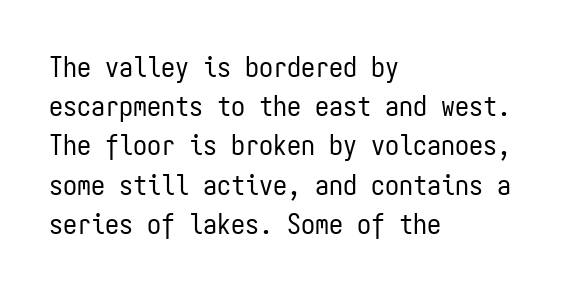
This sample keeps an unexceptional amount of space between lines. Letters rest on an invisible, unmarked baseline. The glyphs in this specimen are sans serif. Spacing between characters is what you'd get straight out of the box. A roman cut, with each character standing at attention. The passage shown is typed in a monospace face where columns stay perfectly aligned.
